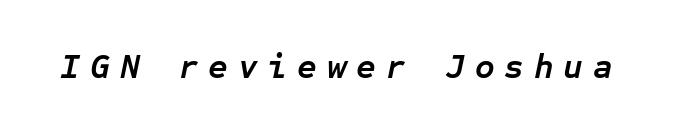
Q: Is the text bold? A: Yes.
Q: Is the text italic (slanted)? A: Yes, it leans right by about 12 degrees.
Q: Is the text underlined? A: No.
Q: Is the spacing between letters normal or unusually wide? A: Unusually wide.
Q: Width (condensed, normal, or wide)? A: Normal.
Q: Stroke contrast? A: Low.
Q: x-height? A: Medium.
Q: Monospaced? A: Yes.
